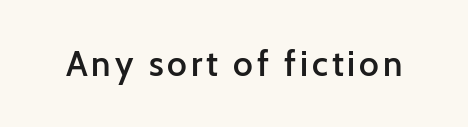
{"serif": "no", "italic": "no", "bold": "semi", "weight": "semibold", "width": "normal", "stroke_contrast": "low", "x_height": "medium", "monospaced": "no", "underline": "no", "glyph_px": 35}
